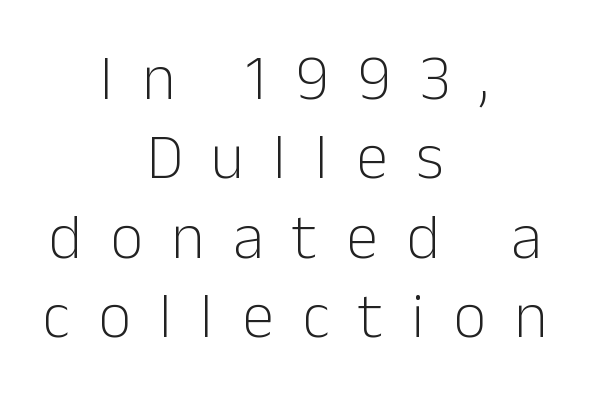
The image shows 64 px light sans-serif type, upright; set centered, line spacing 1.24x, unusually wide letter spacing (+0.45 em), not underlined; low stroke contrast and a medium x-height.
